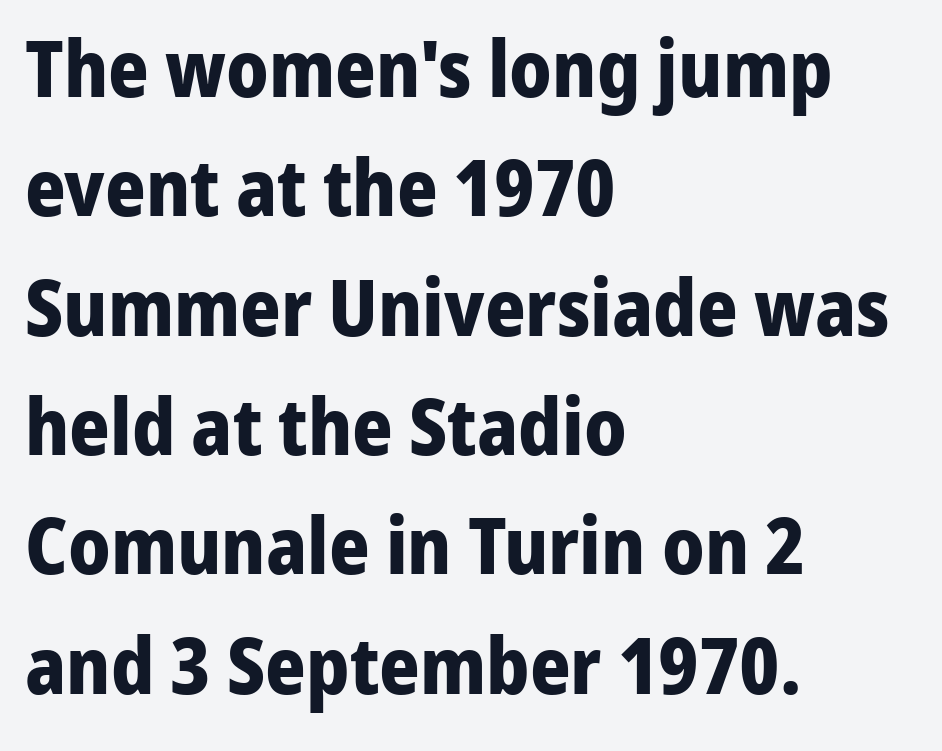
Each new line begins a customary step beneath the previous one. Each letter keeps its own natural width here, so spacing adapts to shape. Unmarked baselines from the first word to the last. The typesetter chose a ragged-right arrangement here. Is this a sans? Yes — the strokes have no serifs. Compared with an ordinary text face, these strokes are far heavier — a full bold.
